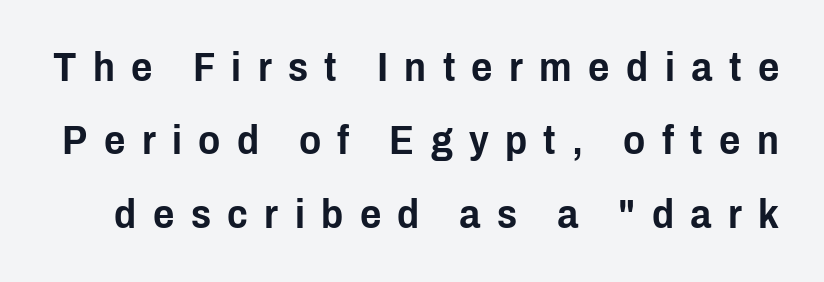
Observe the absence of serifs on each vertical stroke in this sample. Character widths vary here, with narrow letters taking less room than wide ones. Here the glyphs are tracked loosely, breaking word shapes into spaced letters. You can tell it's not italic because the verticals are truly vertical. The baseline area is clear.
